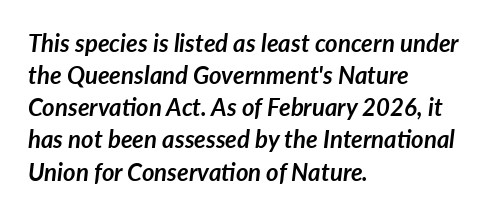
{"italic": "yes", "lean": "right", "slant_degrees": 7, "bold": "yes", "underline": "no", "align": "left", "line_spacing": "normal", "line_spacing_ratio": 1.34, "letter_spacing": "normal", "letter_spacing_em": 0.0, "glyph_px": 24}
